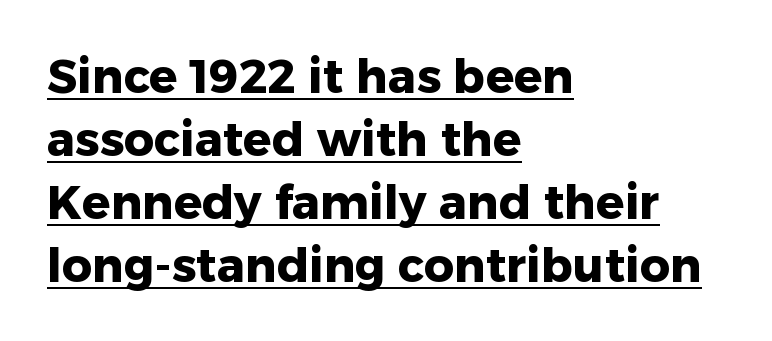
{"serif": "no", "italic": "no", "bold": "yes", "weight": "heavy", "width": "normal", "stroke_contrast": "low", "x_height": "medium", "monospaced": "no", "underline": "yes", "align": "left", "line_spacing": "normal", "line_spacing_ratio": 1.34, "letter_spacing": "normal", "letter_spacing_em": 0.0, "glyph_px": 47}
